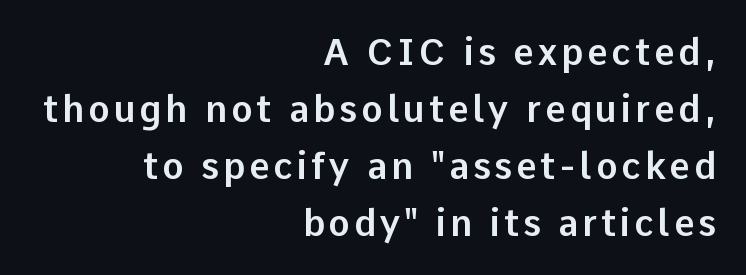
Q: Is the text italic (slanted)? A: No, it is upright.
Q: Is the typeface a serif or a sans-serif typeface? A: Sans-serif.
Q: Is the text underlined? A: No.
Q: How is the paragraph aligned? A: Right-aligned.
Q: Is the spacing between lines tight, normal or loose? A: Normal.
Q: Width (condensed, normal, or wide)? A: Normal.
Q: Stroke contrast? A: Low.
Q: x-height? A: Medium.
Q: Monospaced? A: No.
